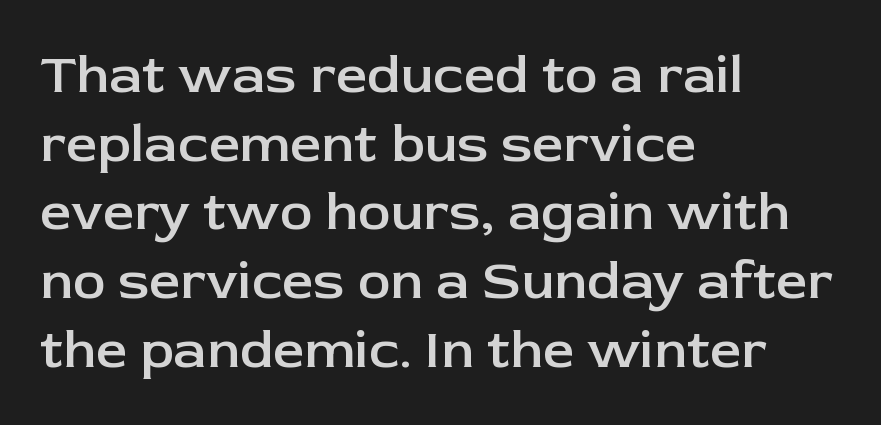
Q: Is the text bold? A: Semi-bold.
Q: Is the text italic (slanted)? A: No, it is upright.
Q: Is the typeface a serif or a sans-serif typeface? A: Sans-serif.
Q: Is the text underlined? A: No.
Q: How is the paragraph aligned? A: Left-aligned.
Q: Is the spacing between letters normal or unusually wide? A: Normal.
Q: Is the spacing between lines tight, normal or loose? A: Normal.
Q: Width (condensed, normal, or wide)? A: Normal.
Q: Stroke contrast? A: Low.
Q: x-height? A: Medium.
Q: Monospaced? A: No.
